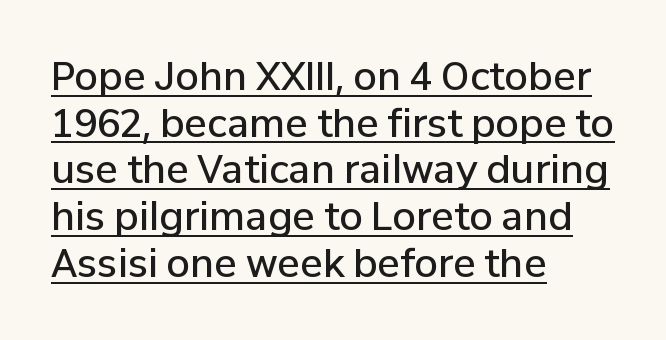
Is there any slant? The stems are plumb. Students, this is semibold: more ink than regular, less than bold. These lines stack with their left ends in a neat column. Default kerning and tracking; the words read as compact shapes. Proportional: the letters do not fall into vertical columns.
